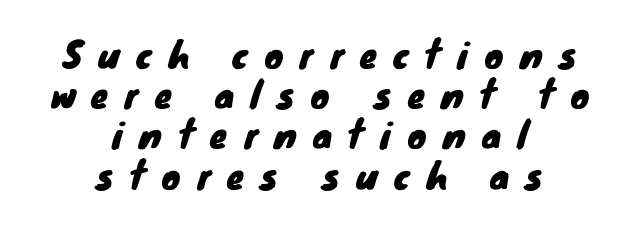
The image shows 35 px sans-serif type; set centered, tight line spacing (1.15x), unusually wide letter spacing (+0.47 em), not underlined; low stroke contrast and a small x-height.
